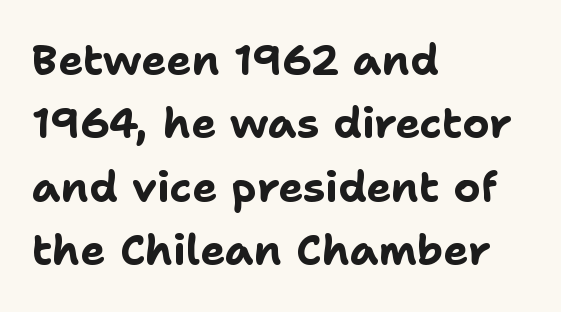
Q: Is the text bold? A: Yes.
Q: Is the text italic (slanted)? A: No, it is upright.
Q: Is the typeface a serif or a sans-serif typeface? A: Sans-serif.
Q: Is the text underlined? A: No.
Q: How is the paragraph aligned? A: Left-aligned.
Q: Is the spacing between letters normal or unusually wide? A: Normal.
Q: Is the spacing between lines tight, normal or loose? A: Normal.
Q: Width (condensed, normal, or wide)? A: Normal.
Q: Stroke contrast? A: Low.
Q: x-height? A: Medium.
Q: Monospaced? A: No.
